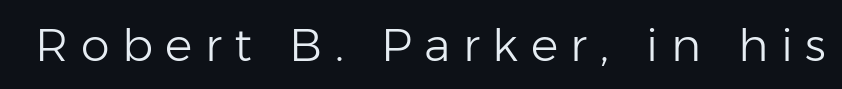
{"serif": "no", "italic": "no", "bold": "no", "weight": "light", "width": "normal", "stroke_contrast": "low", "x_height": "medium", "monospaced": "no", "underline": "no", "letter_spacing": "wide", "letter_spacing_em": 0.27, "glyph_px": 46}
